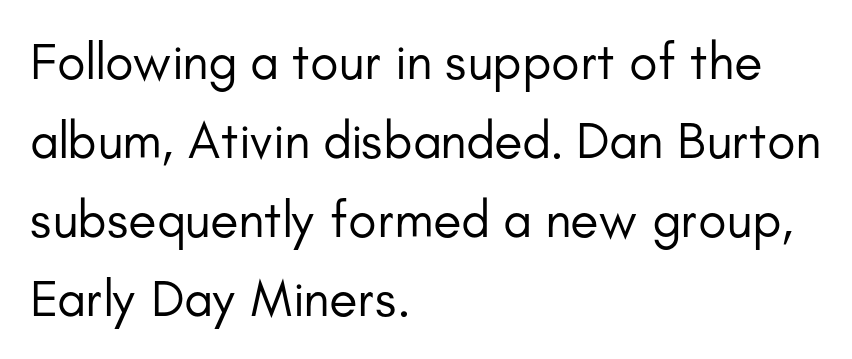
{"serif": "no", "italic": "no", "bold": "no", "weight": "regular", "width": "normal", "stroke_contrast": "low", "x_height": "small", "monospaced": "no", "underline": "no", "align": "left", "line_spacing": "normal", "line_spacing_ratio": 1.52, "letter_spacing": "normal", "letter_spacing_em": 0.0, "glyph_px": 52}
